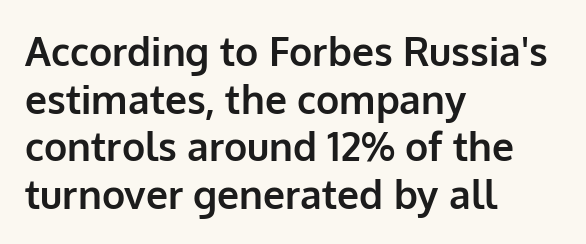
{"serif": "no", "italic": "no", "bold": "yes", "weight": "bold", "width": "normal", "stroke_contrast": "low", "x_height": "medium", "monospaced": "no", "underline": "no", "align": "left", "line_spacing_ratio": 1.22, "letter_spacing": "normal", "letter_spacing_em": 0.0, "glyph_px": 39}
